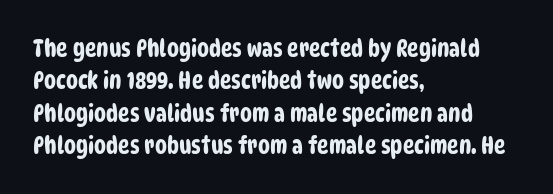
Notice how the passage keeps a crisp vertical edge on the left only. Descenders are the only things crossing below the line. Glyph-to-glyph distance matches everyday printed text. A normal amount of white space separates one row of letters from the next.
